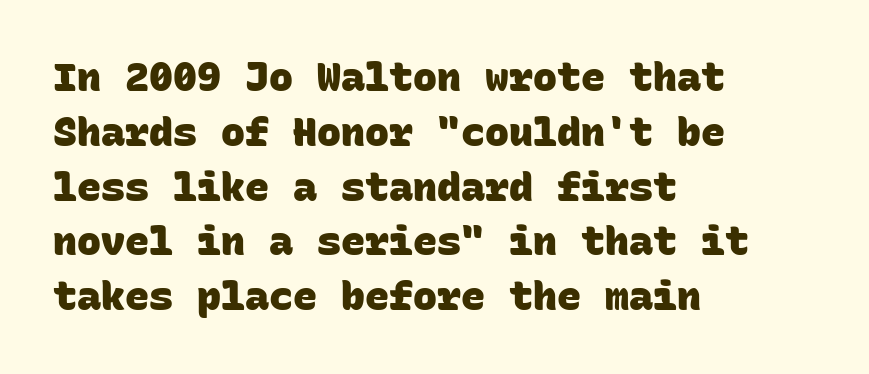
No extra tracking has been applied to these lines. Fixed-width glyphs throughout — classic coding-font behaviour. Plain, unruled lines of type. A classic flush-left, rag-right setting is used for this passage. Pretty heavy lettering here — definitely bold. The block of text has a typical density, with ordinary space between rows.
